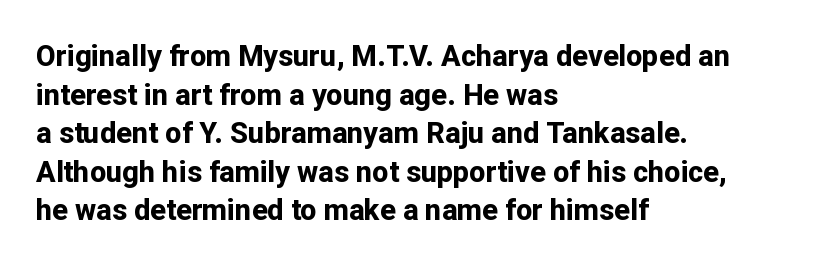
The image shows 29 px bold sans-serif type, upright; set left-aligned, normal line spacing (1.33x), normal letter spacing, not underlined; low stroke contrast and a medium x-height.
